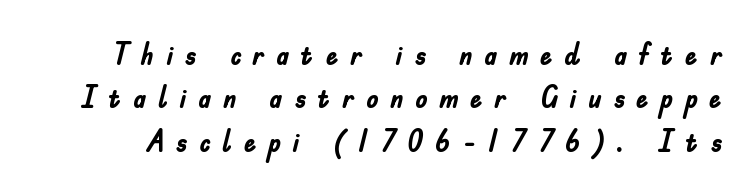
This is heavy type, rendered in bold. Nope, no serifs anywhere on these letters. This rendering widens character spacing well past its baseline value. These lines are rendered in a variable-pitch font.
